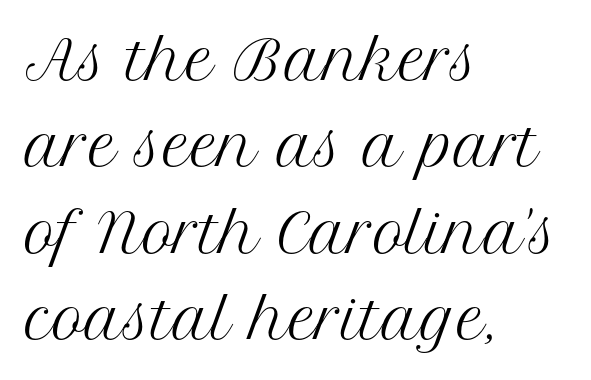
Q: Is the text bold? A: No.
Q: Is the text italic (slanted)? A: Yes.
Q: Is the typeface a serif or a sans-serif typeface? A: Serif.
Q: Is the text underlined? A: No.
Q: How is the paragraph aligned? A: Left-aligned.
Q: Is the spacing between letters normal or unusually wide? A: Normal.
Q: Is the spacing between lines tight, normal or loose? A: Normal.
Q: Width (condensed, normal, or wide)? A: Normal.
Q: Stroke contrast? A: Medium.
Q: x-height? A: Medium.
Q: Monospaced? A: No.
